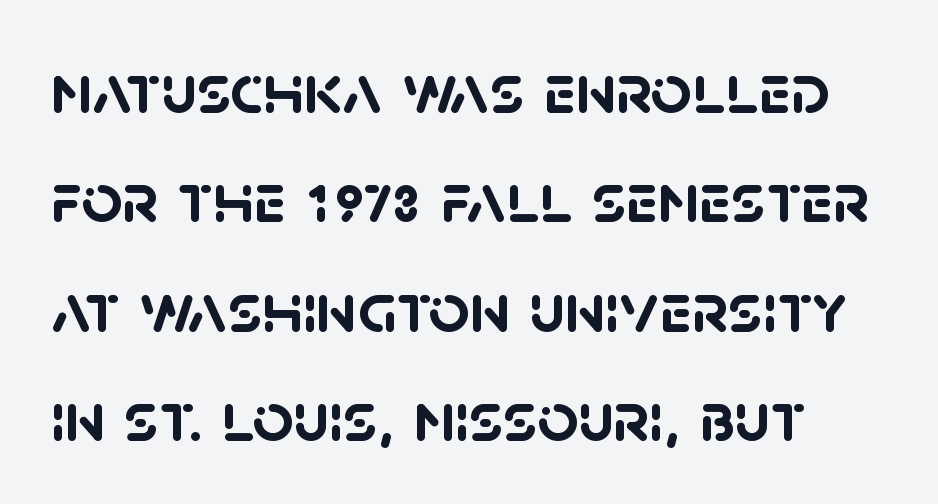
These lines are rendered in a variable-pitch font. As a designer I'd log this as weight 700, bold. Words appear dense and cohesive because spacing is normal. The font family rendered here belongs to the sans-serif group. Normally led — the rows are evenly, conventionally spaced.
